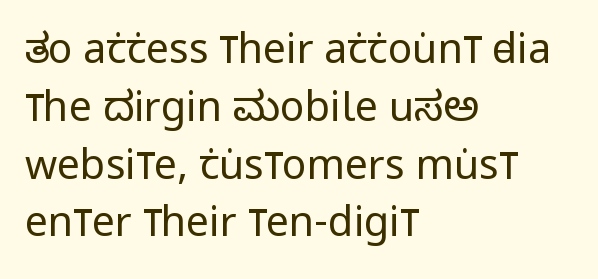
Q: Is the text bold? A: No.
Q: Is the text italic (slanted)? A: No, it is upright.
Q: Is the typeface a serif or a sans-serif typeface? A: Sans-serif.
Q: Is the text underlined? A: No.
Q: How is the paragraph aligned? A: Left-aligned.
Q: Is the spacing between letters normal or unusually wide? A: Normal.
Q: Is the spacing between lines tight, normal or loose? A: Normal.
Q: Width (condensed, normal, or wide)? A: Condensed.
Q: Stroke contrast? A: Low.
Q: x-height? A: Large.
Q: Monospaced? A: No.
